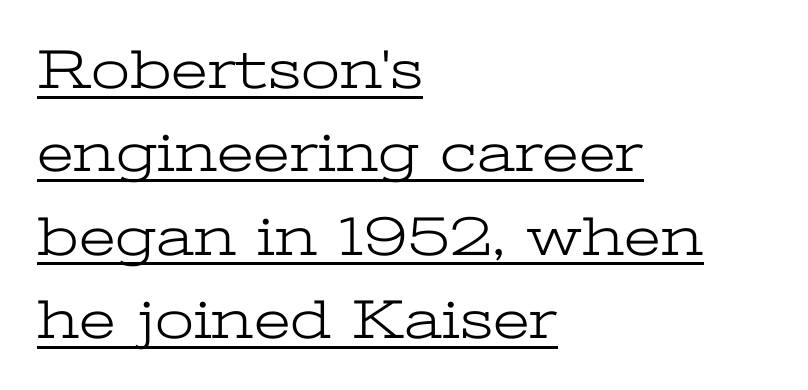
Does a line run under the words? Yes, clearly. Character widths vary here, with narrow letters taking less room than wide ones. The rendering anchors every line to the left-hand side. Italic: no, the glyphs are upright roman. There is no visible air inserted between adjacent glyphs.
